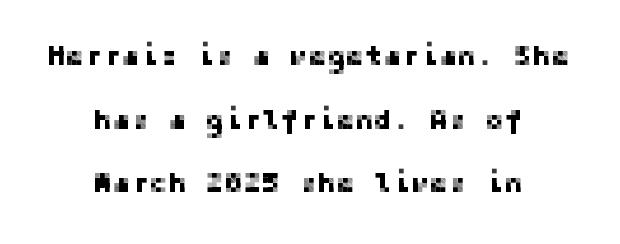
The image shows 28 px sans-serif type, upright; set centered, loose line spacing (2.27x), normal letter spacing, not underlined; low stroke contrast and a medium x-height.
